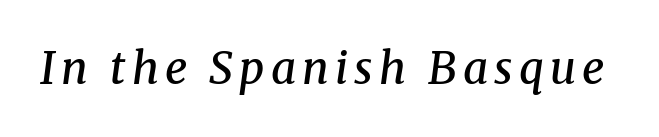
Q: Is the text bold? A: Semi-bold.
Q: Is the text italic (slanted)? A: Yes, it leans right by about 8 degrees.
Q: Is the typeface a serif or a sans-serif typeface? A: Serif.
Q: Is the text underlined? A: No.
Q: Width (condensed, normal, or wide)? A: Normal.
Q: Stroke contrast? A: Medium.
Q: x-height? A: Medium.
Q: Monospaced? A: No.
